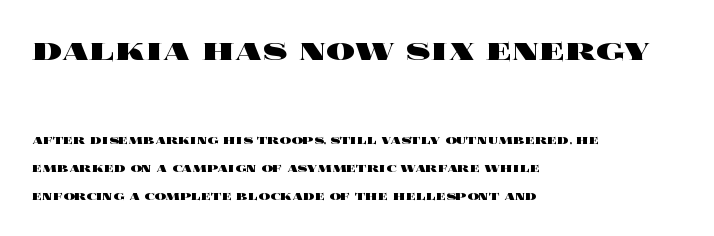
The image shows 36 px heavy, wide type, upright; set left-aligned, loose line spacing (2.0x), normal letter spacing, not underlined; the first (top) block is 2.57x larger; a large x-height.
